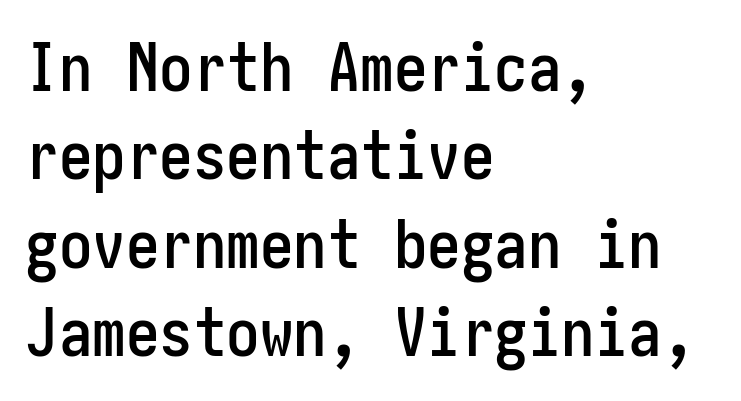
The compositor pushed each line to the left boundary. In terms of posture, this sample is upright. The rendering shows plain stroke endings on the letterforms — a sans-serif design. A typesetter would call this zero additional tracking. Check under the words: just untouched page. The rows are spaced the way most documents space them.
